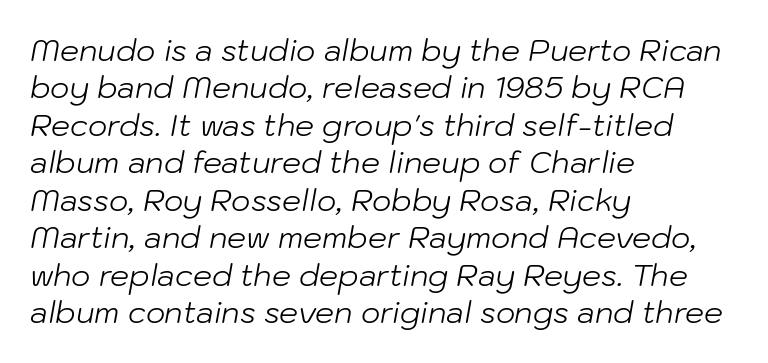
Rows of type keep a routine distance in the vertical direction. Descender tails drop into unmarked territory. Do the characters align in a grid? No, the font is proportional. This is oblique type, the kind used for emphasis or titles.
